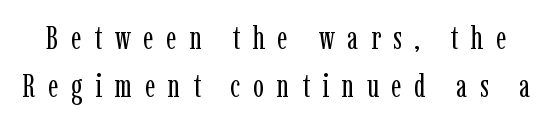
Q: Is the text bold? A: No.
Q: Is the text italic (slanted)? A: No, it is upright.
Q: Is the typeface a serif or a sans-serif typeface? A: Serif.
Q: Is the text underlined? A: No.
Q: Is the spacing between letters normal or unusually wide? A: Unusually wide.
Q: Is the spacing between lines tight, normal or loose? A: Normal.
Q: Width (condensed, normal, or wide)? A: Condensed.
Q: Stroke contrast? A: Low.
Q: x-height? A: Medium.
Q: Monospaced? A: No.
